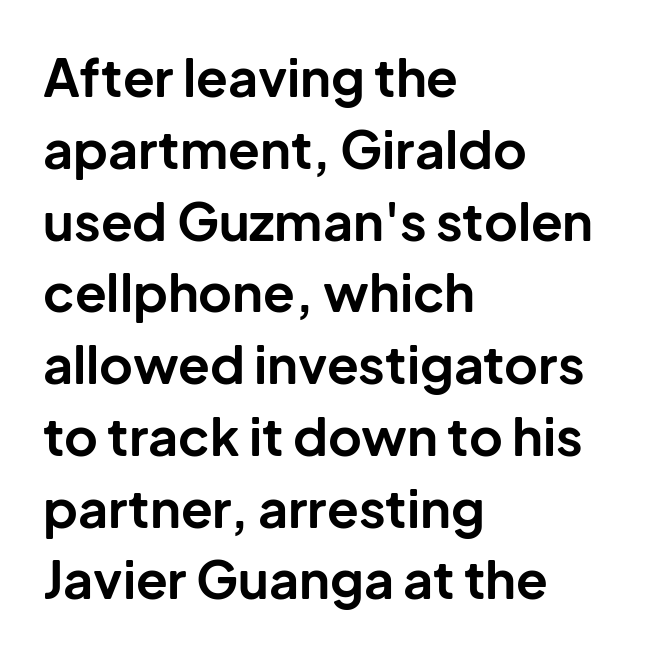
Weight check: bold — yes, fully. Check the space under the baseline: it is left empty. A typesetter would call this leading conventional body-copy spacing. Teacher's note: observe the even left margin — that is flush-left alignment. How are the letters spaced? Ordinarily, with no added tracking.
